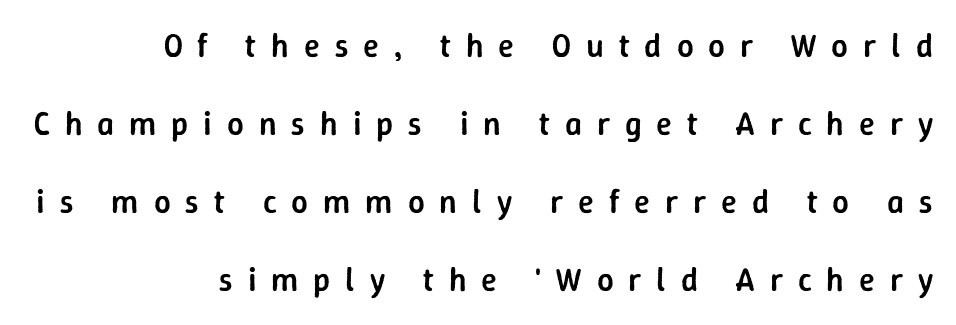
{"serif": "no", "italic": "no", "bold": "semi", "weight": "semibold", "width": "normal", "stroke_contrast": "low", "x_height": "medium", "monospaced": "no", "underline": "no", "align": "right", "line_spacing": "loose", "line_spacing_ratio": 2.36, "letter_spacing": "wide", "letter_spacing_em": 0.45, "glyph_px": 33}
